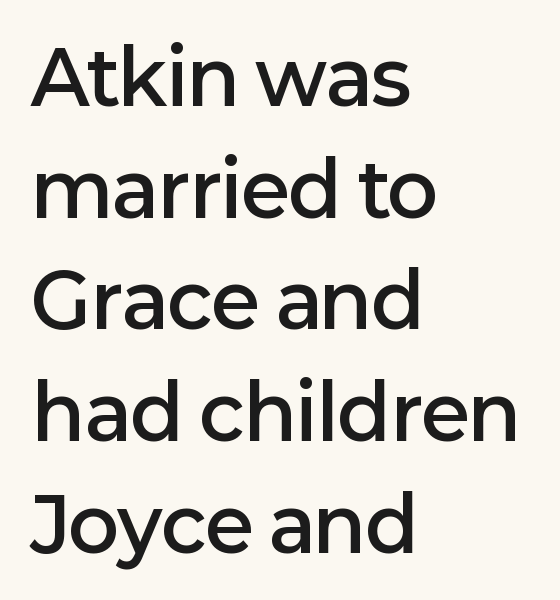
{"serif": "no", "italic": "no", "bold": "semi", "weight": "semibold", "width": "normal", "stroke_contrast": "low", "x_height": "medium", "monospaced": "no", "underline": "no", "align": "left", "line_spacing": "normal", "line_spacing_ratio": 1.49, "letter_spacing": "normal", "letter_spacing_em": 0.0, "glyph_px": 75}
